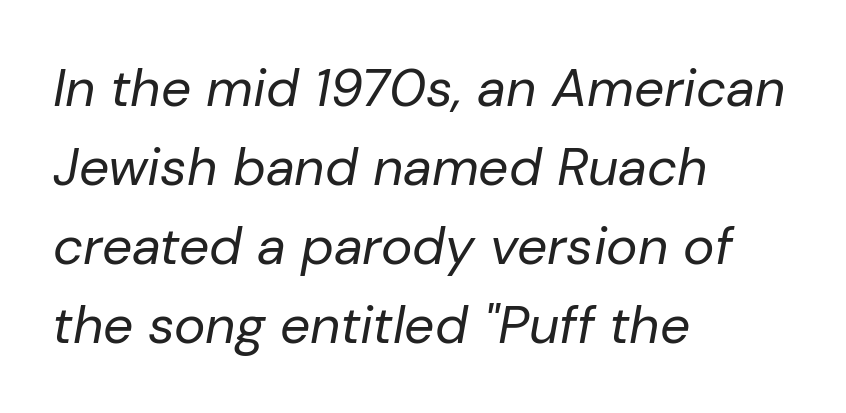
{"italic": "yes", "lean": "right", "slant_degrees": 10, "bold": "no", "weight": "regular", "width": "normal", "stroke_contrast": "low", "x_height": "medium", "monospaced": "no", "underline": "no", "align": "left", "line_spacing": "normal", "line_spacing_ratio": 1.49, "letter_spacing": "normal", "letter_spacing_em": 0.0, "glyph_px": 53}
